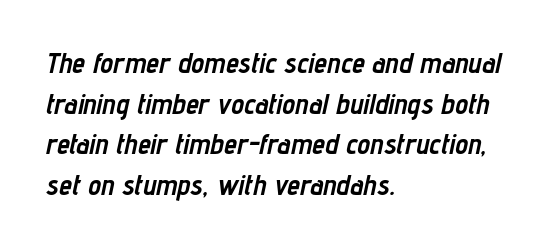
Q: Is the text bold? A: Yes.
Q: Is the text italic (slanted)? A: Yes, it leans right by about 12 degrees.
Q: Is the text underlined? A: No.
Q: How is the paragraph aligned? A: Left-aligned.
Q: Is the spacing between letters normal or unusually wide? A: Normal.
Q: Is the spacing between lines tight, normal or loose? A: Normal.
Q: Width (condensed, normal, or wide)? A: Condensed.
Q: Stroke contrast? A: Low.
Q: x-height? A: Medium.
Q: Monospaced? A: No.
